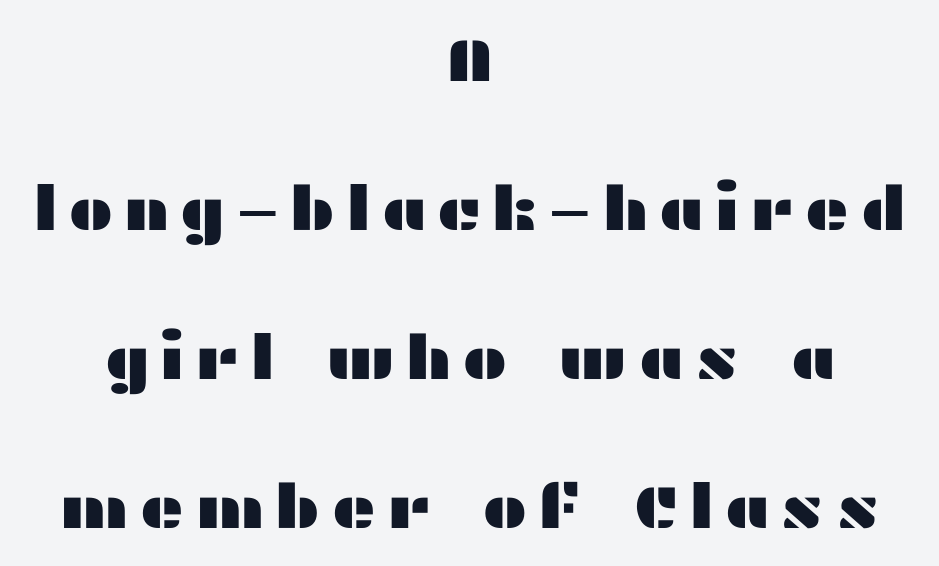
Does the lettering tilt? It doesn't — this is upright. The rendering uses natural spacing where letterforms have individual widths. Each new line begins a long way beneath the previous one. Check the space under the baseline: it is left empty. This rendering employs a face without finishing strokes, i.e., a sans-serif. The whitespace from short lines is split evenly between both sides.
